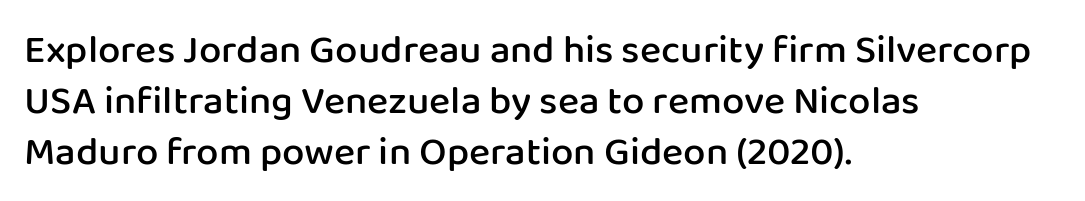
{"serif": "no", "italic": "no", "bold": "semi", "weight": "semibold", "width": "normal", "stroke_contrast": "low", "x_height": "medium", "monospaced": "no", "underline": "no", "align": "left", "line_spacing": "normal", "line_spacing_ratio": 1.28, "letter_spacing": "normal", "letter_spacing_em": 0.0, "glyph_px": 40}
